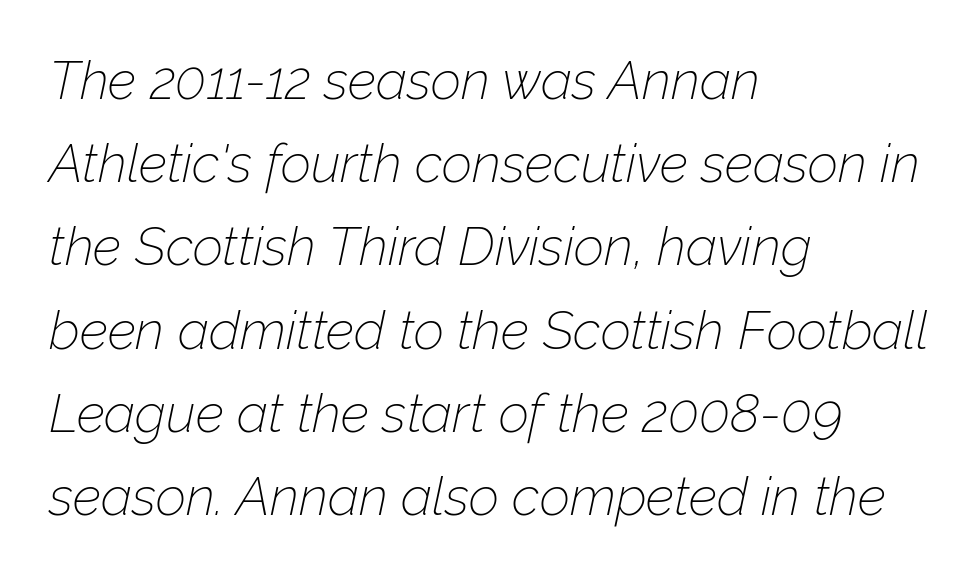
The compositor pushed each line to the left boundary. The tracking reads as untouched default to a designer's eye. Horizontal bands of white between lines are of average thickness. Note the varied advance widths — an 'i' is clearly narrower than an 'm'. No word sits above an underline. Observe the lean: these are italic letterforms.
